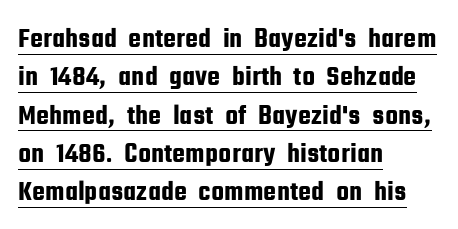
The image shows 29 px condensed sans-serif type, upright; set left-aligned, normal line spacing (1.32x), normal letter spacing, underlined; low stroke contrast and a medium x-height.
